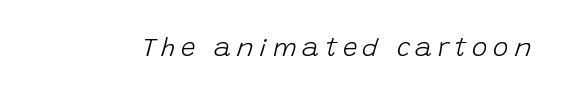
How are the letters spaced? Widely, with obvious added tracking. Yep, that's italic — everything's leaning. Each row of text sits above clean, open space. Weight: in the light-to-regular range.
